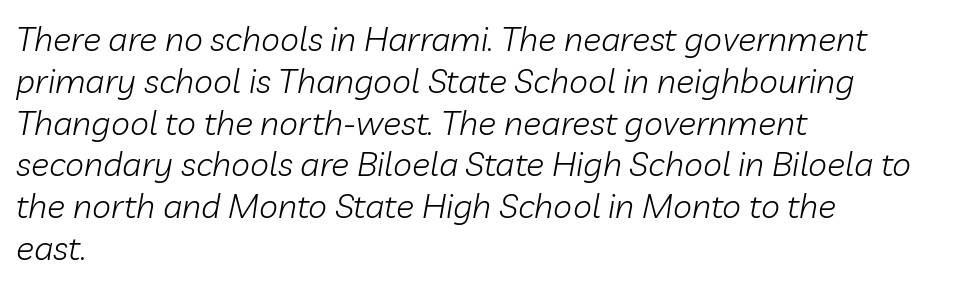
The image shows 34 px light type, italic (leaning right); set left-aligned, line spacing 1.23x, normal letter spacing, not underlined; low stroke contrast and a medium x-height.
